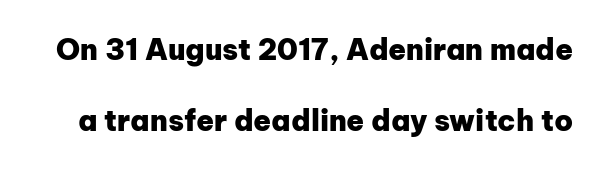
Q: Is the text bold? A: Yes.
Q: Is the text italic (slanted)? A: No, it is upright.
Q: Is the typeface a serif or a sans-serif typeface? A: Sans-serif.
Q: Is the text underlined? A: No.
Q: Is the spacing between letters normal or unusually wide? A: Normal.
Q: Is the spacing between lines tight, normal or loose? A: Loose.
Q: Width (condensed, normal, or wide)? A: Normal.
Q: Stroke contrast? A: Low.
Q: x-height? A: Medium.
Q: Monospaced? A: No.
